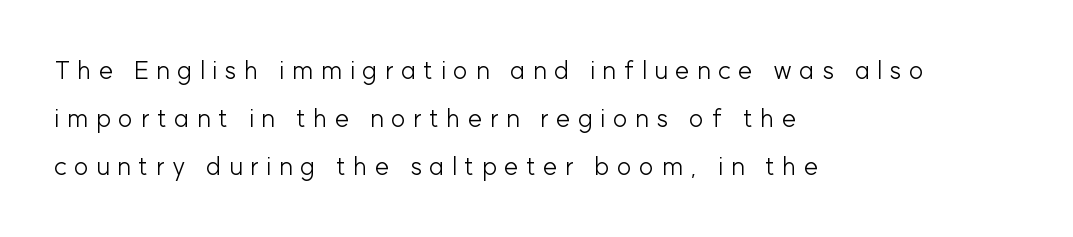
The image shows 25 px text type, upright; set left-aligned, loose line spacing (1.93x), unusually wide letter spacing (+0.3 em), not underlined.
